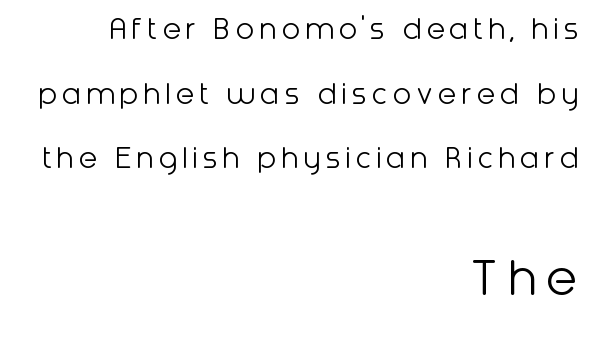
Scale increases going downward across the two blocks. Lines of text with bare space underneath. Successive baselines arrive slowly, with a big drop between each. Note: no serifs on the glyphs.
